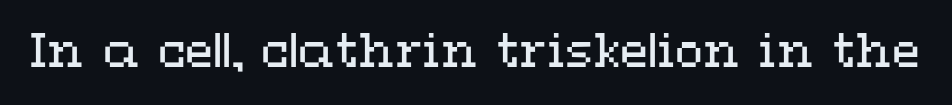
The image shows 46 px regular-weight, wide type, upright; set normal letter spacing, not underlined; medium stroke contrast and a medium x-height.
